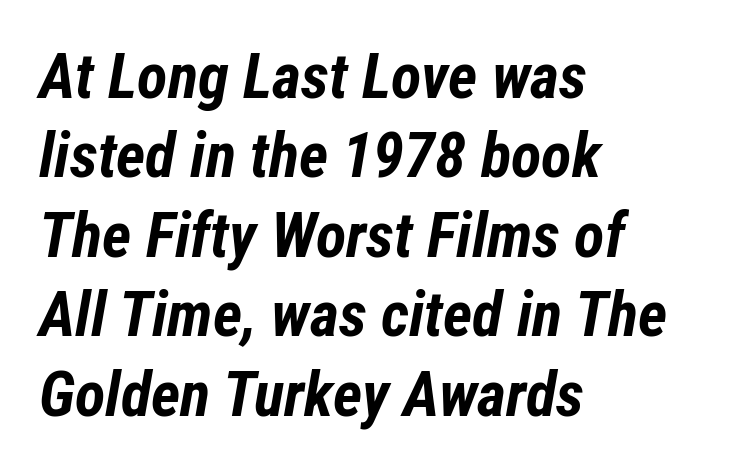
Descender tails drop into unmarked territory. Regular leading. Tall strokes in this sample are angled rather than plumb. On the weight axis this lands at bold, roughly 700. The passage shown is typed in a proportional face where columns would drift. There is no visible air inserted between adjacent glyphs.
